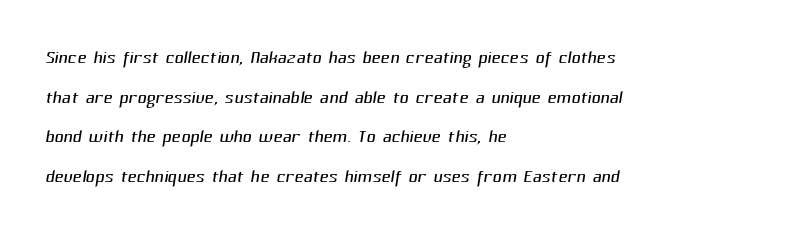
Short and long lines alike share a common starting point at left. Letters have the restrained weight of plain body copy at most. The passage shown stacks its lines at a standard gap. Default kerning and tracking; the words read as compact shapes. Any mark beneath the type? The region is blank.
